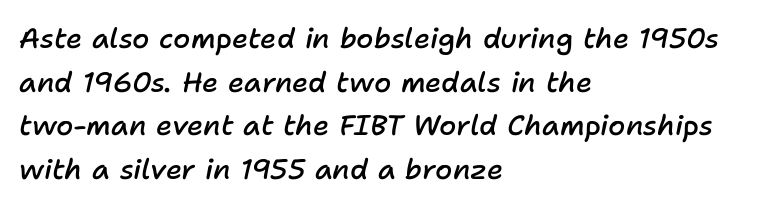
The image shows 28 px semibold type, italic (leaning right); set left-aligned, normal line spacing (1.56x), normal letter spacing, not underlined; low stroke contrast and a medium x-height.
